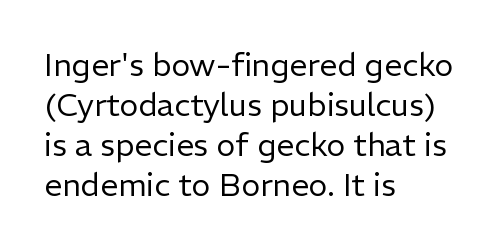
The image shows 32 px regular-weight sans-serif type, upright; set left-aligned, normal line spacing (1.25x), normal letter spacing, not underlined; low stroke contrast and a medium x-height.
